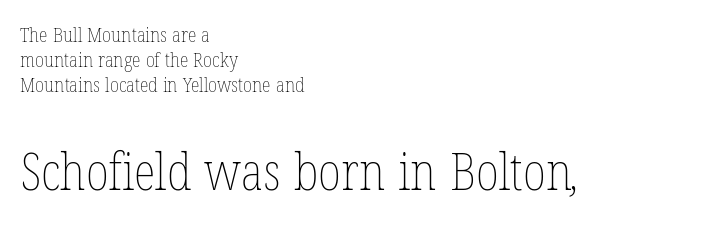
Q: Is the text bold? A: No.
Q: Is the text underlined? A: No.
Q: How is the paragraph aligned? A: Left-aligned.
Q: Is the spacing between letters normal or unusually wide? A: Normal.
Q: Which block of text is set in a larger size, the first (top) or the second (bottom)? A: The second (bottom) one.
Q: Width (condensed, normal, or wide)? A: Condensed.
Q: Stroke contrast? A: Low.
Q: x-height? A: Medium.
Q: Monospaced? A: No.
